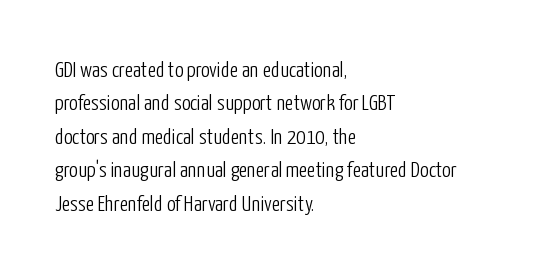
Q: Is the text bold? A: No.
Q: Is the text italic (slanted)? A: No, it is upright.
Q: Is the text underlined? A: No.
Q: How is the paragraph aligned? A: Left-aligned.
Q: Is the spacing between letters normal or unusually wide? A: Normal.
Q: Is the spacing between lines tight, normal or loose? A: Normal.
